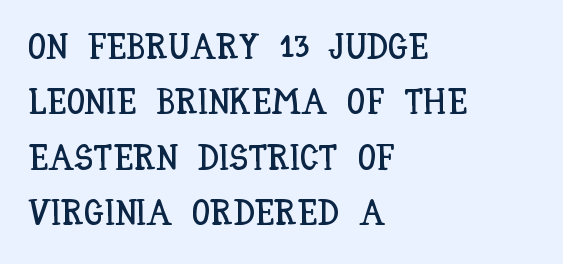
{"italic": "no", "width": "condensed", "stroke_contrast": "low", "x_height": "large", "monospaced": "no", "underline": "no", "align": "left", "line_spacing": "normal", "line_spacing_ratio": 1.54, "letter_spacing": "normal", "letter_spacing_em": 0.0, "glyph_px": 36}
